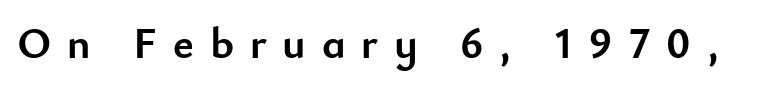
The image shows 44 px semibold sans-serif type, upright; set unusually wide letter spacing (+0.36 em), not underlined; low stroke contrast and a small x-height.
